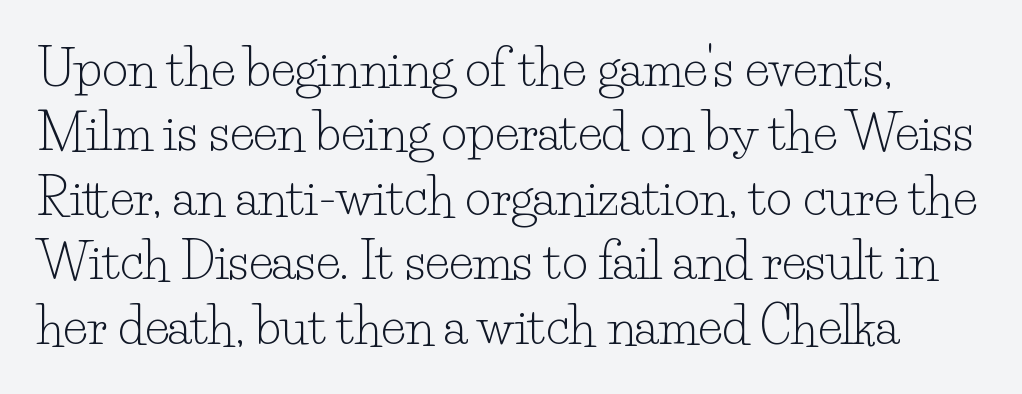
Q: Is the text bold? A: No.
Q: Is the text italic (slanted)? A: No, it is upright.
Q: Is the typeface a serif or a sans-serif typeface? A: Serif.
Q: Is the text underlined? A: No.
Q: Is the spacing between letters normal or unusually wide? A: Normal.
Q: Is the spacing between lines tight, normal or loose? A: Normal.
Q: Width (condensed, normal, or wide)? A: Normal.
Q: Stroke contrast? A: Low.
Q: x-height? A: Small.
Q: Monospaced? A: No.
